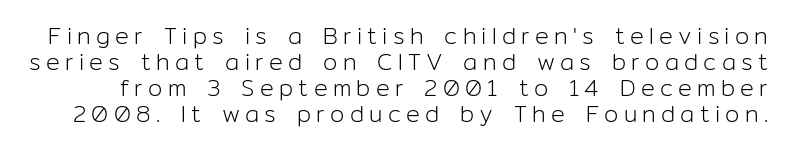
{"italic": "no", "bold": "no", "underline": "no", "line_spacing": "tight", "line_spacing_ratio": 1.13, "letter_spacing": "wide", "letter_spacing_em": 0.23, "glyph_px": 23}
